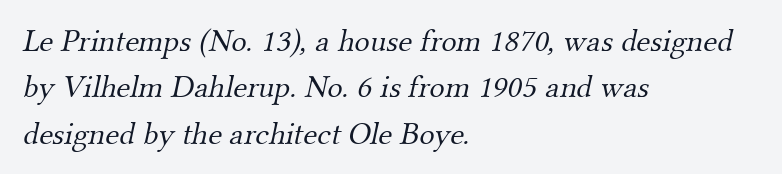
Q: Is the text bold? A: No.
Q: Is the typeface a serif or a sans-serif typeface? A: Serif.
Q: Is the text underlined? A: No.
Q: How is the paragraph aligned? A: Left-aligned.
Q: Is the spacing between letters normal or unusually wide? A: Normal.
Q: Is the spacing between lines tight, normal or loose? A: Normal.
Q: Width (condensed, normal, or wide)? A: Normal.
Q: Stroke contrast? A: Medium.
Q: x-height? A: Small.
Q: Monospaced? A: No.
